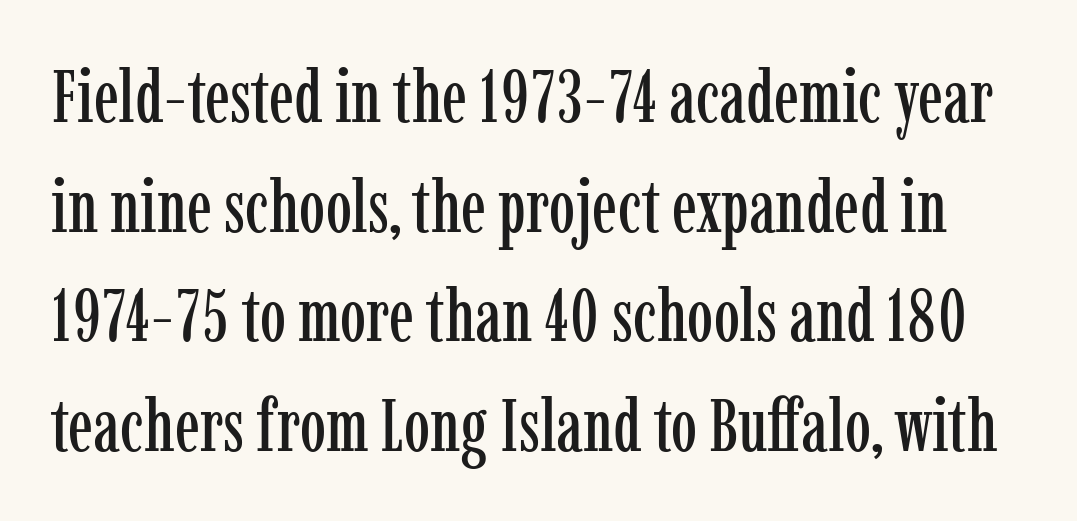
{"serif": "yes", "italic": "no", "width": "condensed", "stroke_contrast": "low", "x_height": "medium", "monospaced": "no", "underline": "no", "line_spacing": "normal", "line_spacing_ratio": 1.48, "letter_spacing": "normal", "letter_spacing_em": 0.0, "glyph_px": 74}
